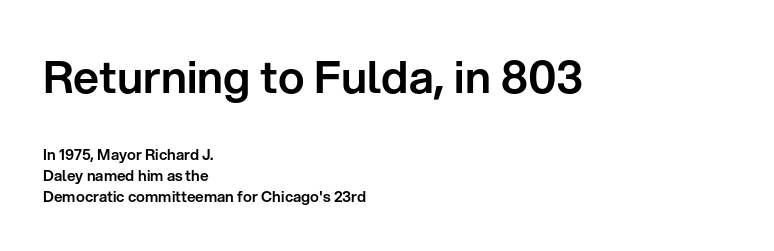
Is this a fixed-width face? No — the glyphs have proportional, varying widths. The zone under the glyphs is completely vacant. Does the copy run flush right? No — it runs flush left. These two chunks differ in scale, with the top chunk taking the larger measure. This rendering leaves character spacing at its baseline value.
